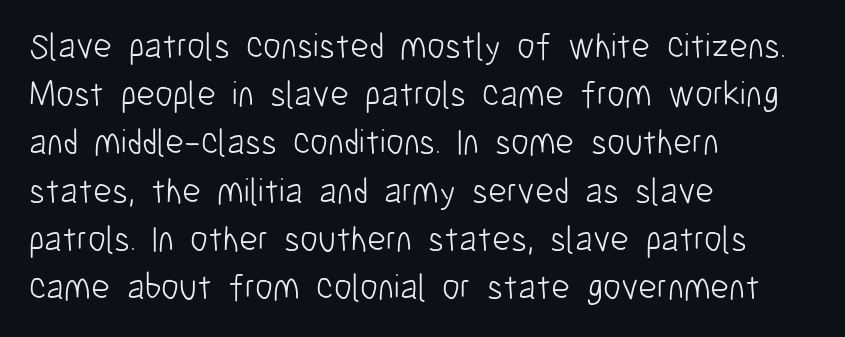
The image shows 36 px light, condensed sans-serif type, upright; set left-aligned, normal line spacing (1.34x), normal letter spacing, not underlined; low stroke contrast and a medium x-height.
